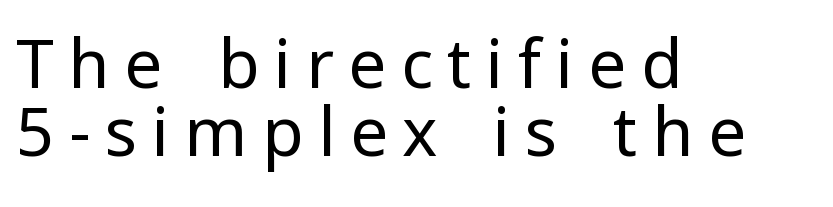
If you measured baseline to baseline, you'd find a short distance. Short and long lines alike share a common starting point at left. This is the regular roman posture of the typeface. The text was rendered using a sans face with plain stroke endings. The rendering inserts visible extra space after every character. This rendering features lettering with no underline.
